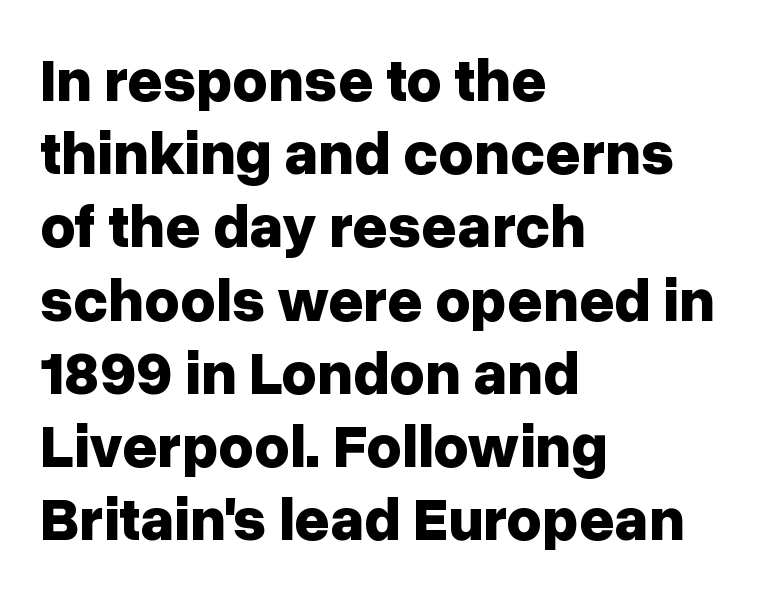
Observe the absence of serifs on each vertical stroke in this sample. Every stem runs plumb, perpendicular to the baseline. Letters rest on an invisible, unmarked baseline. Is the letter spacing exaggerated? No — it looks like the ordinary default. These words are printed bold, with thick strokes throughout. Leftover space on each line is placed entirely after the last word.
